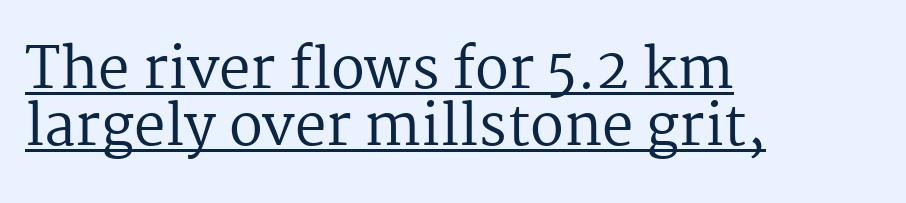
Q: Is the text bold? A: No.
Q: Is the text italic (slanted)? A: No, it is upright.
Q: Is the typeface a serif or a sans-serif typeface? A: Serif.
Q: Is the text underlined? A: Yes.
Q: How is the paragraph aligned? A: Left-aligned.
Q: Is the spacing between letters normal or unusually wide? A: Normal.
Q: Is the spacing between lines tight, normal or loose? A: Tight.
Q: Width (condensed, normal, or wide)? A: Normal.
Q: Stroke contrast? A: Medium.
Q: x-height? A: Medium.
Q: Monospaced? A: No.
